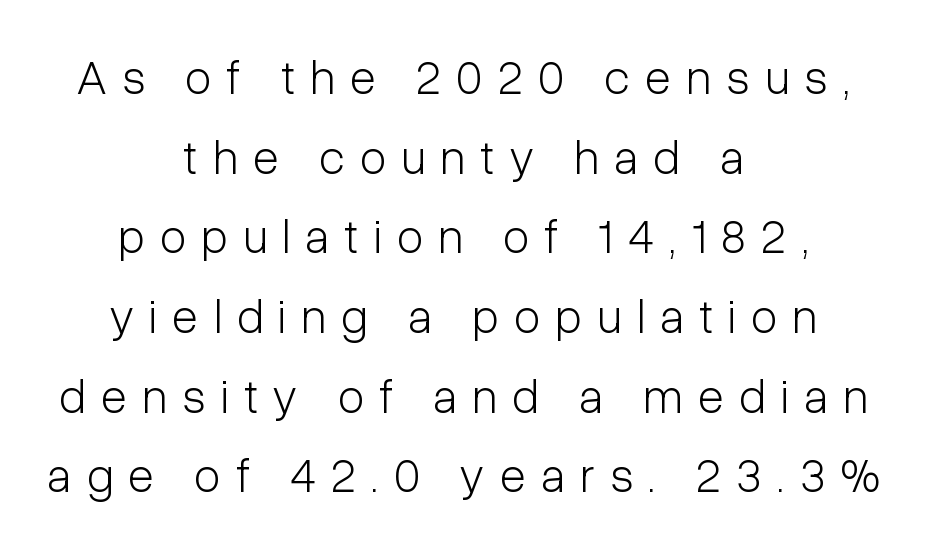
{"serif": "no", "italic": "no", "bold": "no", "weight": "light", "width": "condensed", "stroke_contrast": "low", "x_height": "medium", "monospaced": "no", "underline": "no", "align": "center", "line_spacing": "normal", "line_spacing_ratio": 1.66, "letter_spacing": "wide", "letter_spacing_em": 0.32, "glyph_px": 48}
